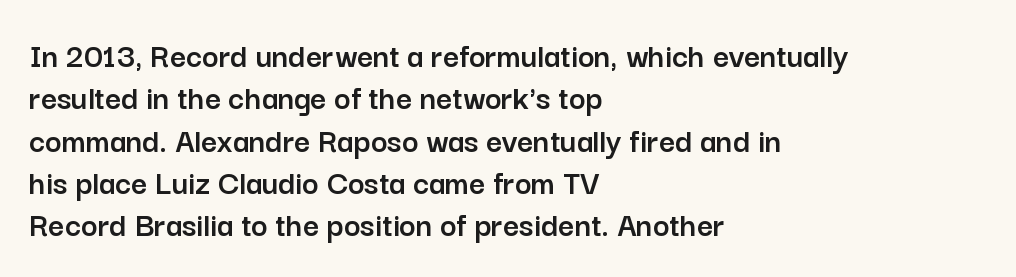
Q: Is the text italic (slanted)? A: No, it is upright.
Q: Is the typeface a serif or a sans-serif typeface? A: Sans-serif.
Q: Is the text underlined? A: No.
Q: How is the paragraph aligned? A: Left-aligned.
Q: Is the spacing between letters normal or unusually wide? A: Normal.
Q: Width (condensed, normal, or wide)? A: Normal.
Q: Stroke contrast? A: Low.
Q: x-height? A: Medium.
Q: Monospaced? A: No.
